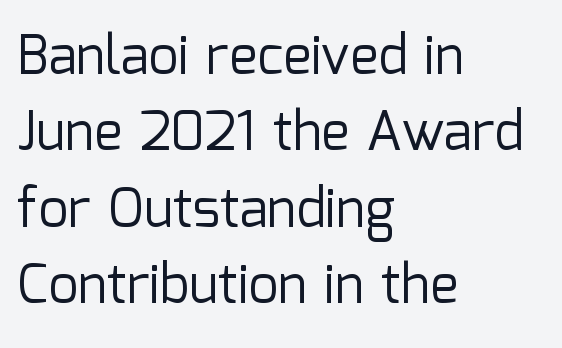
The image shows 53 px regular-weight sans-serif type, upright; set left-aligned, normal line spacing (1.44x), normal letter spacing, not underlined; low stroke contrast and a medium x-height.
